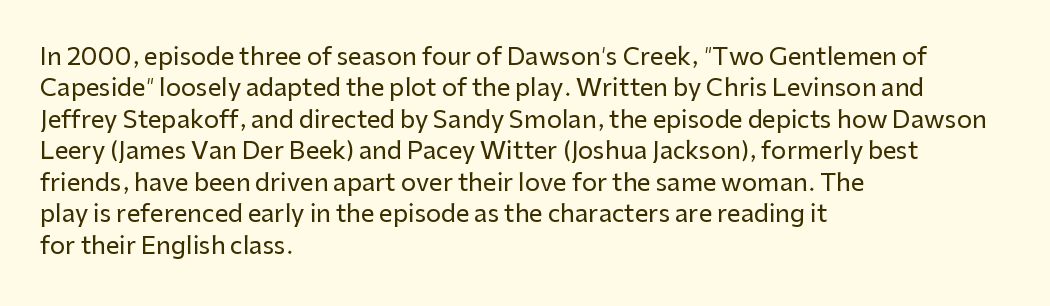
{"italic": "no", "underline": "no", "align": "left", "line_spacing": "normal", "line_spacing_ratio": 1.31, "letter_spacing": "normal", "letter_spacing_em": 0.0, "glyph_px": 24}
